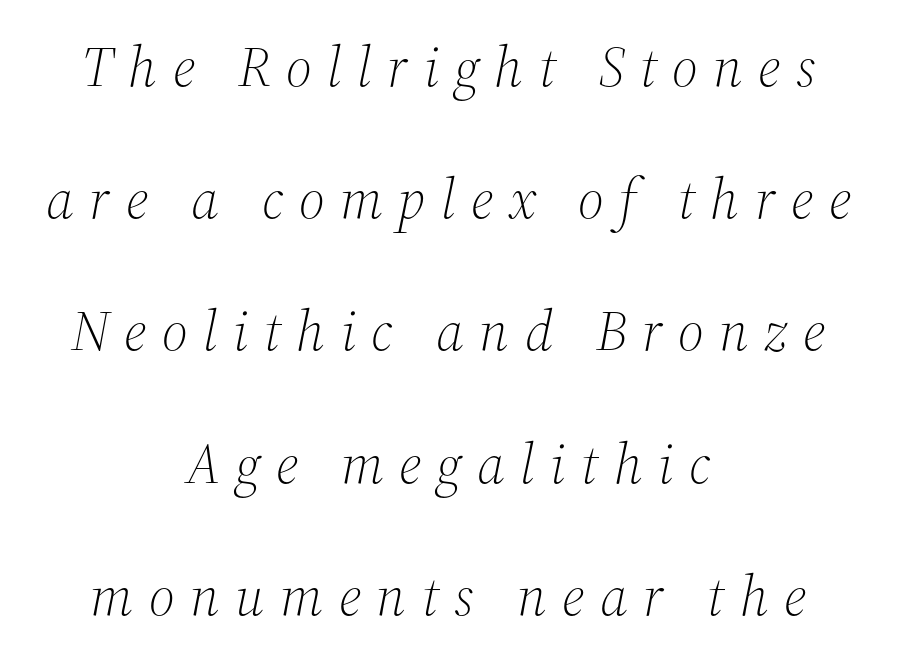
Q: Is the text bold? A: No.
Q: Is the text italic (slanted)? A: Yes, it leans right by about 12 degrees.
Q: Is the typeface a serif or a sans-serif typeface? A: Serif.
Q: Is the text underlined? A: No.
Q: How is the paragraph aligned? A: Centered.
Q: Is the spacing between letters normal or unusually wide? A: Unusually wide.
Q: Is the spacing between lines tight, normal or loose? A: Loose.
Q: Width (condensed, normal, or wide)? A: Normal.
Q: Stroke contrast? A: Medium.
Q: x-height? A: Medium.
Q: Monospaced? A: No.
